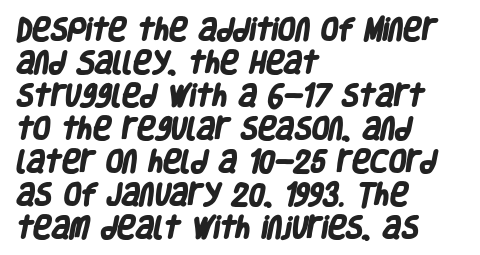
Q: Is the text bold? A: Yes.
Q: Is the text underlined? A: No.
Q: How is the paragraph aligned? A: Left-aligned.
Q: Is the spacing between letters normal or unusually wide? A: Normal.
Q: Is the spacing between lines tight, normal or loose? A: Normal.
